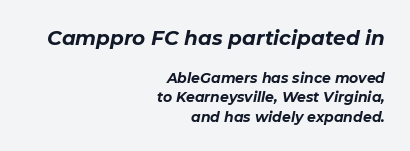
Q: Is the text bold? A: Yes.
Q: Is the text italic (slanted)? A: Yes, it leans right by about 11 degrees.
Q: Is the text underlined? A: No.
Q: How is the paragraph aligned? A: Right-aligned.
Q: Is the spacing between letters normal or unusually wide? A: Normal.
Q: Is the spacing between lines tight, normal or loose? A: Normal.
Q: Which block of text is set in a larger size, the first (top) or the second (bottom)? A: The first (top) one.
